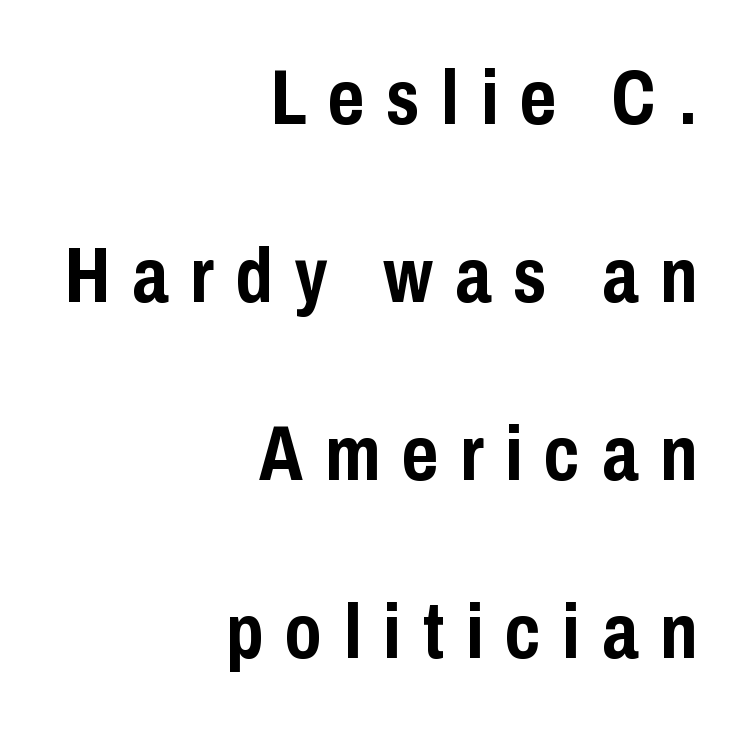
The image shows 78 px semibold, condensed sans-serif type, upright; set right-aligned, loose line spacing (2.28x), unusually wide letter spacing (+0.28 em), not underlined; low stroke contrast and a medium x-height.
